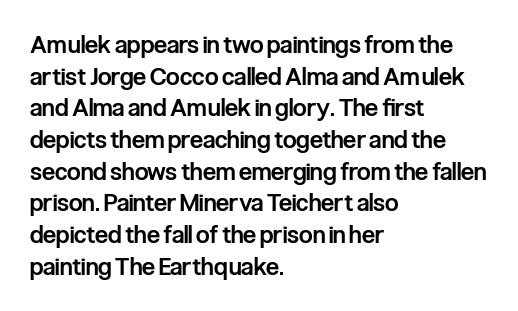
The image shows 24 px text type, upright; set left-aligned, normal line spacing (1.32x), normal letter spacing, not underlined.
